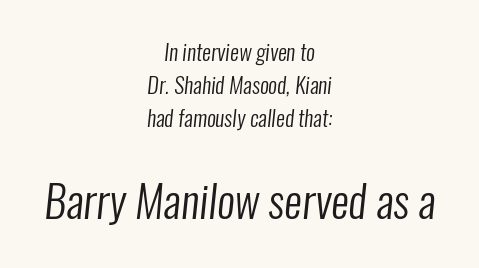
Spacing between characters is what you'd get straight out of the box. Two sizes are in play, and the larger belongs to the second block. Letters have the restrained weight of plain body copy at most. This is sans-serif lettering, the kind often seen on screens and signage.
